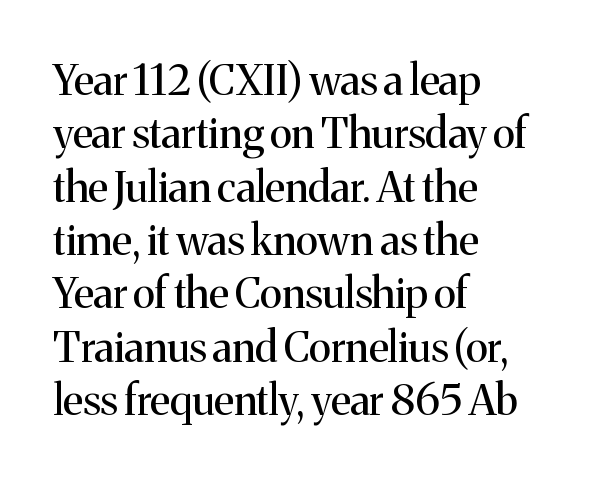
Q: Is the text bold? A: No.
Q: Is the text italic (slanted)? A: No, it is upright.
Q: Is the typeface a serif or a sans-serif typeface? A: Serif.
Q: Is the text underlined? A: No.
Q: How is the paragraph aligned? A: Left-aligned.
Q: Is the spacing between letters normal or unusually wide? A: Normal.
Q: Is the spacing between lines tight, normal or loose? A: Normal.
Q: Width (condensed, normal, or wide)? A: Normal.
Q: Stroke contrast? A: Medium.
Q: x-height? A: Medium.
Q: Monospaced? A: No.
